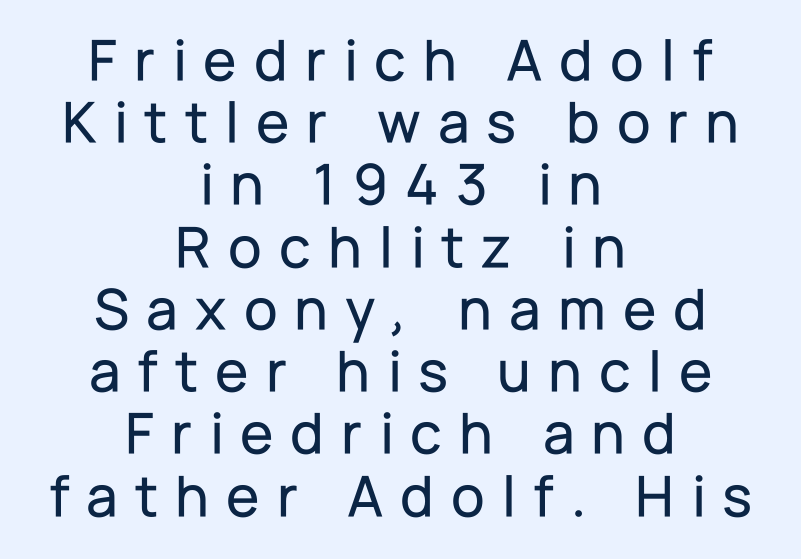
Q: Is the text italic (slanted)? A: No, it is upright.
Q: Is the typeface a serif or a sans-serif typeface? A: Sans-serif.
Q: Is the text underlined? A: No.
Q: How is the paragraph aligned? A: Centered.
Q: Is the spacing between letters normal or unusually wide? A: Unusually wide.
Q: Is the spacing between lines tight, normal or loose? A: Tight.
Q: Width (condensed, normal, or wide)? A: Normal.
Q: Stroke contrast? A: Low.
Q: x-height? A: Medium.
Q: Monospaced? A: No.
